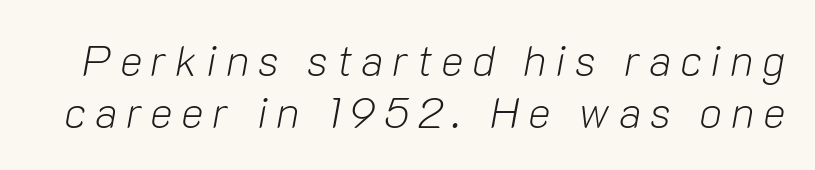
{"italic": "yes", "lean": "right", "slant_degrees": 10, "bold": "no", "weight": "light", "width": "normal", "stroke_contrast": "low", "x_height": "medium", "monospaced": "no", "underline": "no", "line_spacing_ratio": 1.22, "letter_spacing": "wide", "letter_spacing_em": 0.2, "glyph_px": 43}
